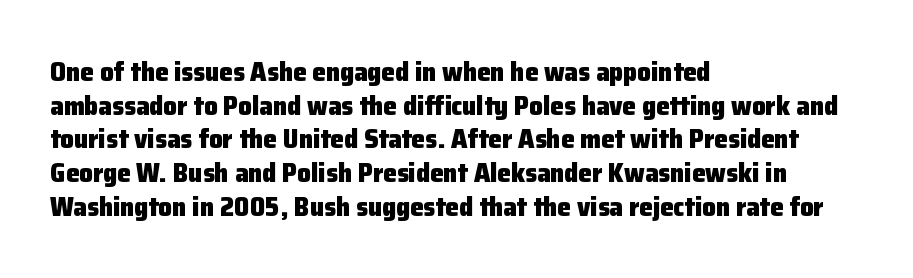
Its strokes are broad and dark, the hallmark of bold type. It's the straight-up-and-down kind of type. Regular leading. Caption: standard tracking, unaltered.
